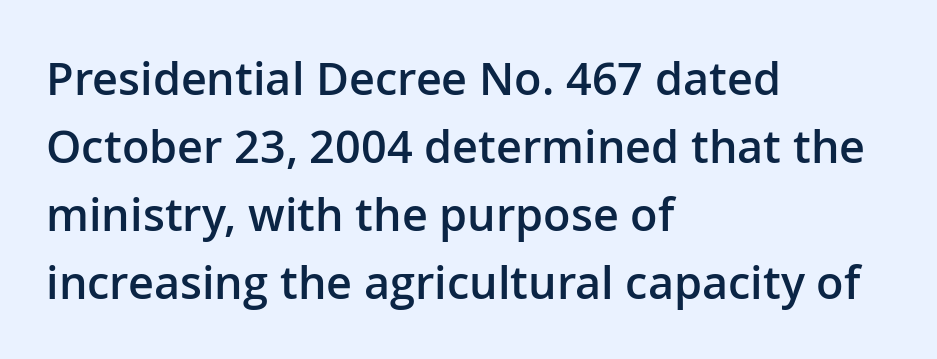
{"serif": "no", "italic": "no", "bold": "semi", "weight": "semibold", "width": "normal", "stroke_contrast": "low", "x_height": "medium", "monospaced": "no", "underline": "no", "align": "left", "line_spacing": "normal", "line_spacing_ratio": 1.51, "letter_spacing": "normal", "letter_spacing_em": 0.0, "glyph_px": 45}
